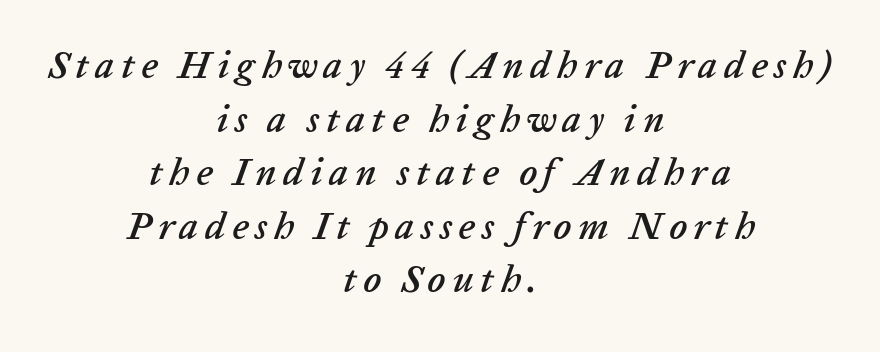
Q: Is the text italic (slanted)? A: Yes, it leans right by about 20 degrees.
Q: Is the text underlined? A: No.
Q: How is the paragraph aligned? A: Centered.
Q: Is the spacing between lines tight, normal or loose? A: Normal.
Q: Width (condensed, normal, or wide)? A: Normal.
Q: Stroke contrast? A: Low.
Q: x-height? A: Medium.
Q: Monospaced? A: No.
